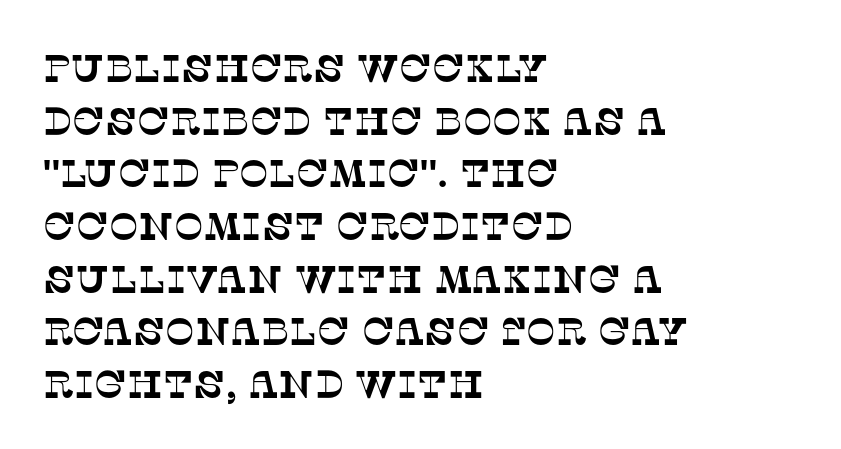
You could call the tracking neutral — neither tight nor loose. Small tapered or slab feet sit at the stroke ends, so this counts as serif. The passage is arranged the way most books set body copy — flush left. Each letter keeps its own natural width here, so spacing adapts to shape.
